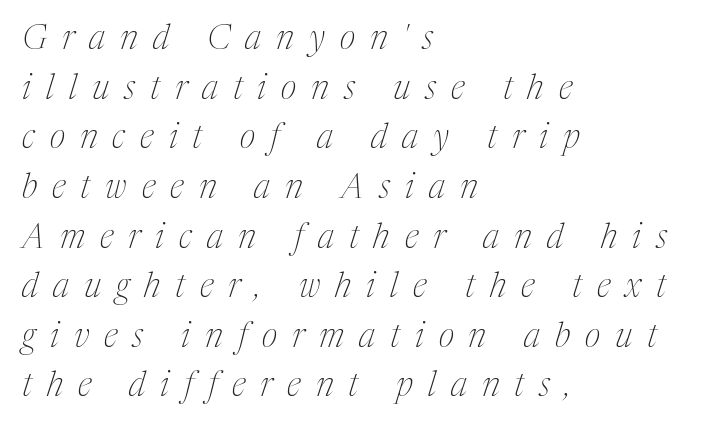
Type without underlining. Each letter keeps its own natural width here, so spacing adapts to shape. Compared with ordinary roman type, these characters are visibly tilted. You can tell from the footed stems that serif type was used. These lines stack with their left ends in a neat column. How are the letters spaced? Widely, with obvious added tracking.
